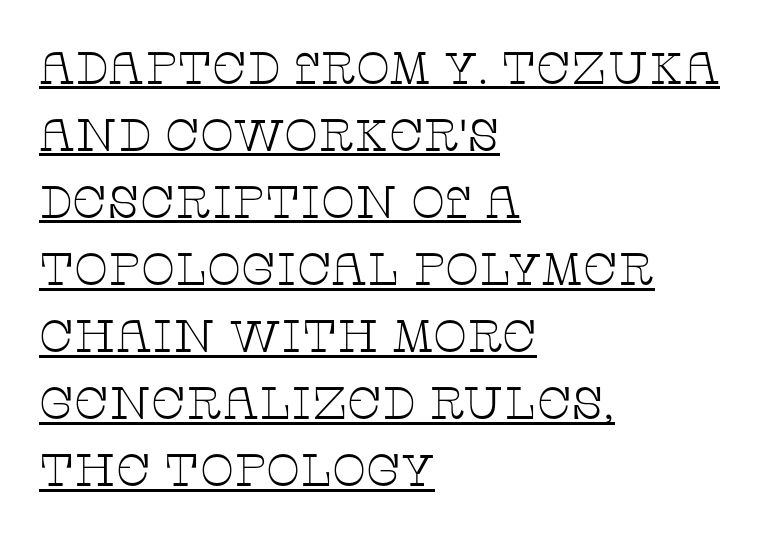
The image shows 45 px thin, wide serif type, upright; set left-aligned, normal line spacing (1.49x), normal letter spacing, underlined; low stroke contrast and a large x-height.
